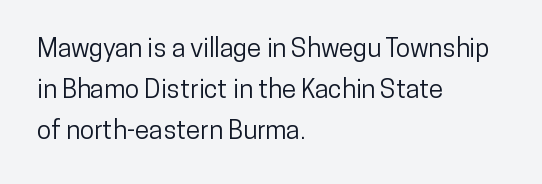
The image shows 26 px text type, upright; set left-aligned, normal line spacing (1.58x), normal letter spacing, not underlined.
